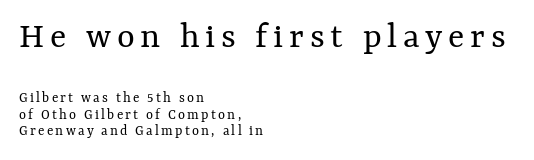
The image shows 38 px regular-weight type, upright; set left-aligned, tight line spacing (1.1x), not underlined; the first (top) block is 2.53x larger; medium stroke contrast and a medium x-height.
